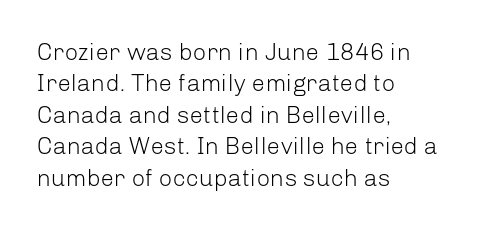
What stands out about the letter spacing? Nothing — it is the standard amount. Unmarked baselines from the first word to the last. The rendering anchors every line to the left-hand side. Regarding leading, the lines here are spaced in the standard way. Compared with a typical body face, this is equally light or lighter still. In terms of posture, this sample is upright.
